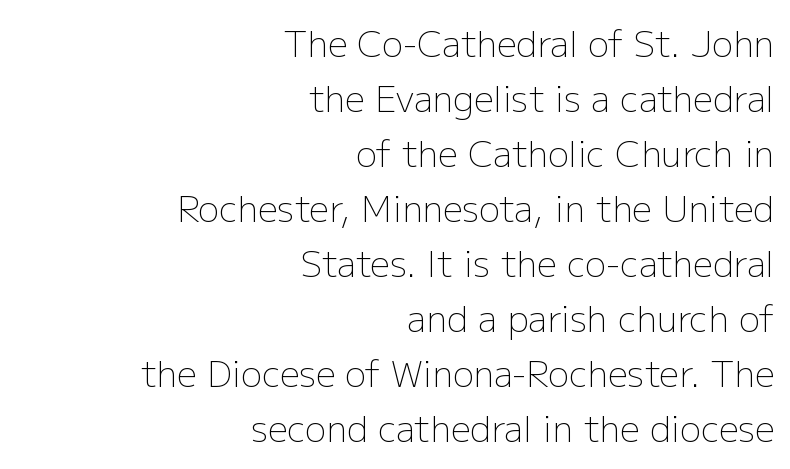
{"serif": "no", "italic": "no", "bold": "no", "weight": "light", "width": "normal", "stroke_contrast": "low", "x_height": "medium", "monospaced": "no", "underline": "no", "align": "right", "line_spacing": "normal", "line_spacing_ratio": 1.57, "letter_spacing": "normal", "letter_spacing_em": 0.0, "glyph_px": 35}
